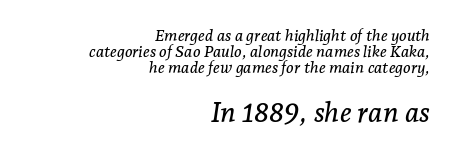
{"serif": "yes", "italic": "yes", "lean": "right", "slant_degrees": 7, "width": "normal", "stroke_contrast": "low", "x_height": "medium", "monospaced": "no", "underline": "no", "align": "right", "line_spacing": "tight", "line_spacing_ratio": 1.0, "letter_spacing": "normal", "letter_spacing_em": 0.0, "larger_block": "second", "size_ratio": 1.75, "glyph_px": 28}
